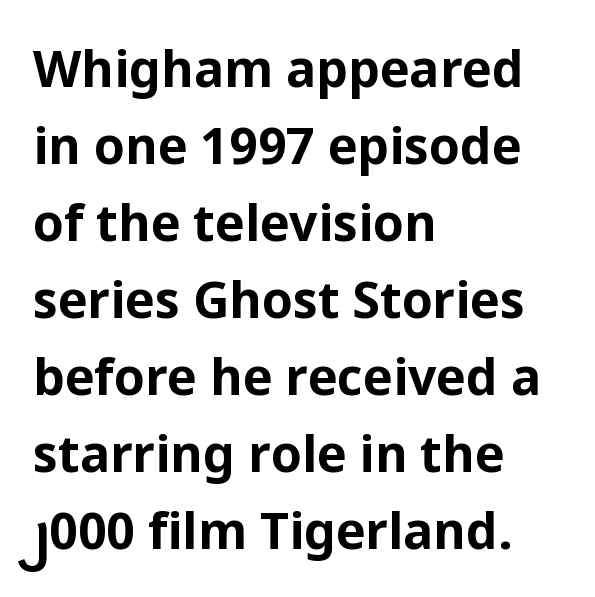
These lines keep a tight, regular rhythm from letter to letter. The characters display no serif detailing; their extremities are plain. Horizontal alignment here is leftward, the default for most running prose. This sample keeps an unexceptional amount of space between lines. The passage shown is emphatically bold.
